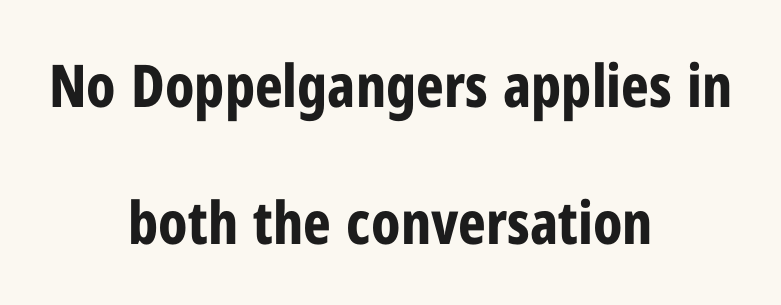
The image shows 59 px bold, condensed sans-serif type, upright; set centered, loose line spacing (2.32x), normal letter spacing, not underlined; low stroke contrast and a medium x-height.
